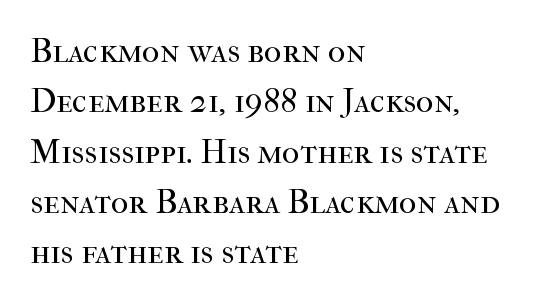
Q: Is the text bold? A: No.
Q: Is the text italic (slanted)? A: No, it is upright.
Q: Is the typeface a serif or a sans-serif typeface? A: Serif.
Q: Is the text underlined? A: No.
Q: How is the paragraph aligned? A: Left-aligned.
Q: Is the spacing between letters normal or unusually wide? A: Normal.
Q: Is the spacing between lines tight, normal or loose? A: Normal.
Q: Width (condensed, normal, or wide)? A: Normal.
Q: Stroke contrast? A: High.
Q: x-height? A: Medium.
Q: Monospaced? A: No.
